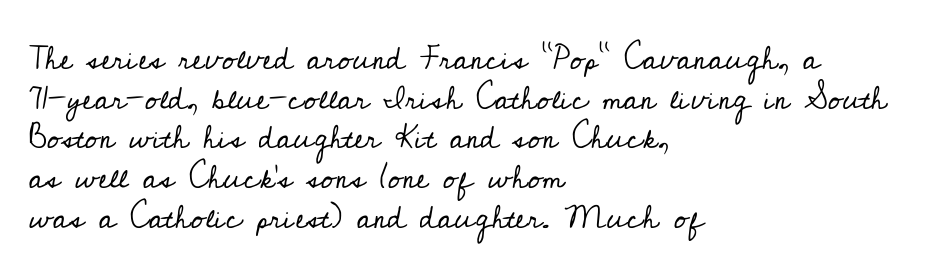
Q: Is the text bold? A: No.
Q: Is the text italic (slanted)? A: Yes.
Q: Is the typeface a serif or a sans-serif typeface? A: Serif.
Q: Is the text underlined? A: No.
Q: How is the paragraph aligned? A: Left-aligned.
Q: Is the spacing between letters normal or unusually wide? A: Normal.
Q: Width (condensed, normal, or wide)? A: Normal.
Q: Stroke contrast? A: Low.
Q: x-height? A: Small.
Q: Monospaced? A: No.
